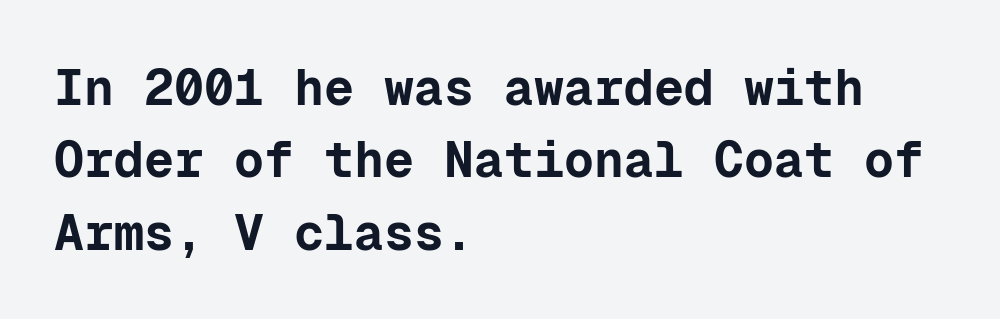
{"serif": "no", "italic": "no", "bold": "yes", "weight": "bold", "width": "normal", "stroke_contrast": "low", "x_height": "medium", "monospaced": "yes", "underline": "no", "align": "left", "line_spacing": "normal", "line_spacing_ratio": 1.45, "letter_spacing": "normal", "letter_spacing_em": 0.0, "glyph_px": 50}
